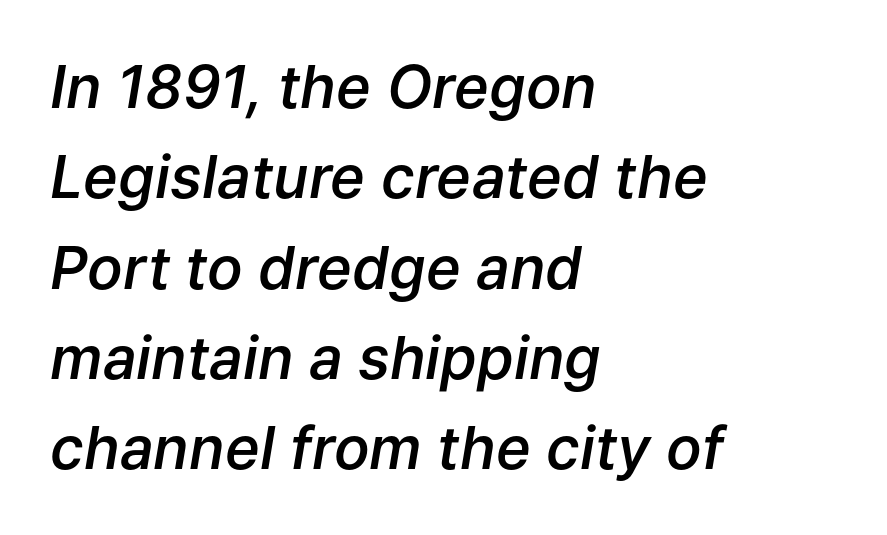
The rendering uses a moderate line-height, typical for paragraphs. Quick note: italic. The glyphs have the mass of a demibold cut, below bold. The compositor pushed each line to the left boundary. The specimen omits any rule beneath the text block's lines. Proportional: the letters do not fall into vertical columns.
